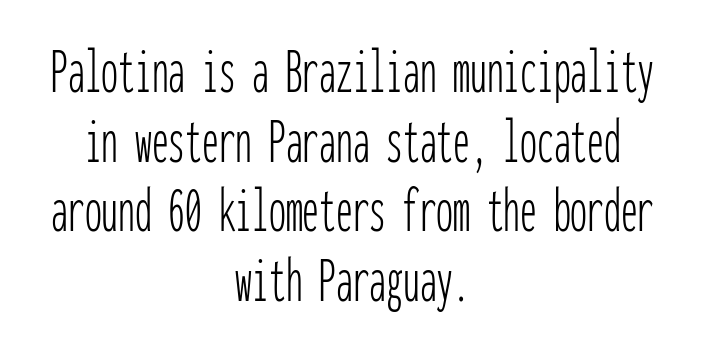
The face used here is rendered with its standard letterfit. Posture: straight, roman, zero tilt. Centered paragraph, ragged on both sides. Caption: face not bold, strokes unweighted. This rendering employs a face without finishing strokes, i.e., a sans-serif. These lines huddle together more closely than default settings would place them.
